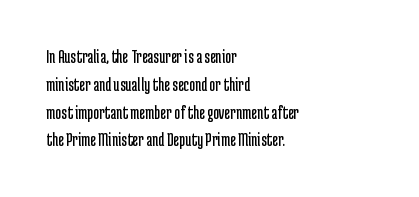
{"italic": "no", "bold": "no", "underline": "no", "align": "left", "line_spacing": "normal", "line_spacing_ratio": 1.39, "letter_spacing": "normal", "letter_spacing_em": 0.0, "glyph_px": 20}
